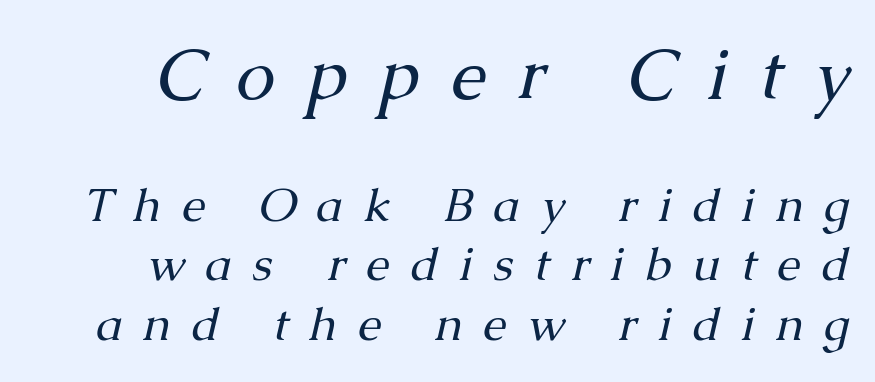
Q: Is the text bold? A: No.
Q: Is the text italic (slanted)? A: Yes, it leans right by about 13 degrees.
Q: Is the typeface a serif or a sans-serif typeface? A: Serif.
Q: Is the text underlined? A: No.
Q: Is the spacing between letters normal or unusually wide? A: Unusually wide.
Q: Is the spacing between lines tight, normal or loose? A: Normal.
Q: Which block of text is set in a larger size, the first (top) or the second (bottom)? A: The first (top) one.
Q: Width (condensed, normal, or wide)? A: Normal.
Q: Stroke contrast? A: Medium.
Q: x-height? A: Medium.
Q: Monospaced? A: No.
